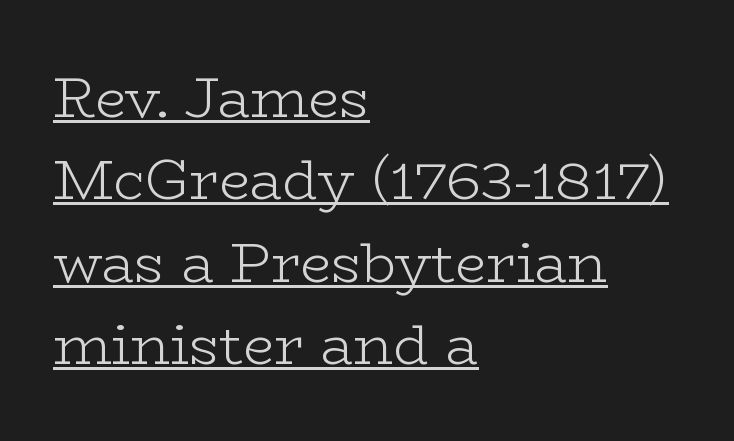
Glyph-to-glyph distance matches everyday printed text. A student would call this left alignment; a typographer would say flush left, rag right. What's the leading like? Ordinary, nothing unusual. The characters display serif detailing at their extremities. Nothing heavy about these letters — not bold at all.
